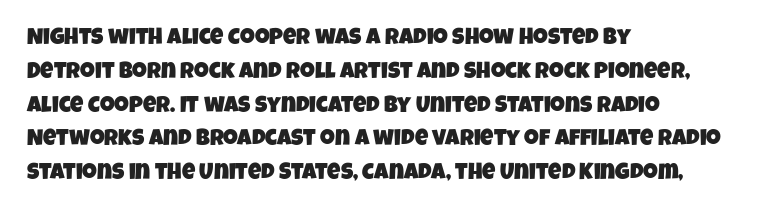
The image shows 23 px text type; set left-aligned, normal line spacing (1.47x), normal letter spacing, not underlined.
